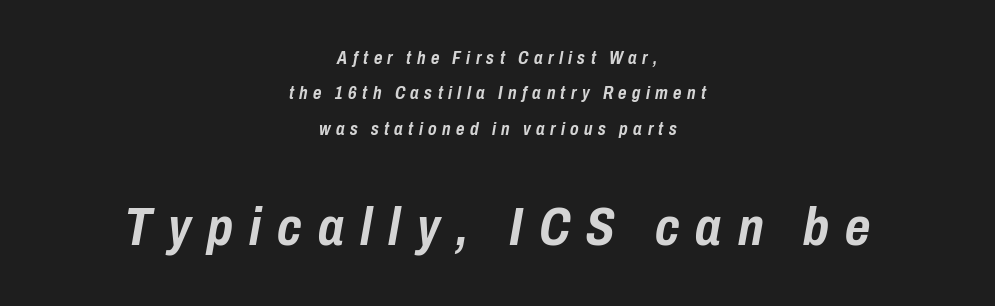
Q: Is the text bold? A: Yes.
Q: Is the text italic (slanted)? A: Yes, it leans right by about 10 degrees.
Q: Is the text underlined? A: No.
Q: How is the paragraph aligned? A: Centered.
Q: Is the spacing between letters normal or unusually wide? A: Unusually wide.
Q: Is the spacing between lines tight, normal or loose? A: Loose.
Q: Which block of text is set in a larger size, the first (top) or the second (bottom)? A: The second (bottom) one.
Q: Width (condensed, normal, or wide)? A: Condensed.
Q: Stroke contrast? A: Low.
Q: x-height? A: Medium.
Q: Monospaced? A: No.
